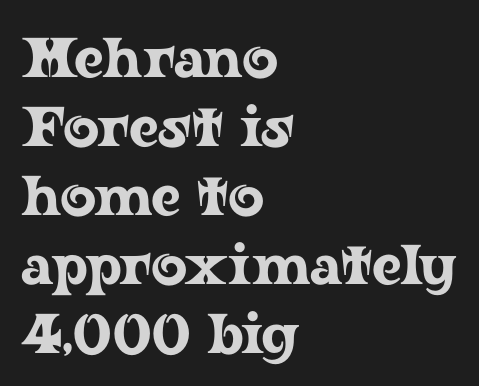
The space directly below the letters is spotless. All the whitespace from short lines collects on the right. Font category for this specimen: serif. Glyph-to-glyph distance matches everyday printed text. The rendering uses natural spacing where letterforms have individual widths.
